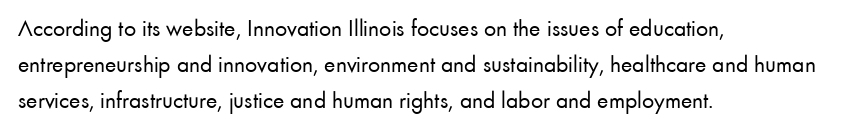
Q: Is the text bold? A: No.
Q: Is the text italic (slanted)? A: No, it is upright.
Q: Is the text underlined? A: No.
Q: How is the paragraph aligned? A: Left-aligned.
Q: Is the spacing between letters normal or unusually wide? A: Normal.
Q: Is the spacing between lines tight, normal or loose? A: Normal.
